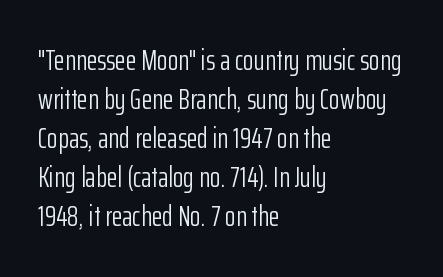
The image shows 28 px light, condensed sans-serif type, upright; set left-aligned, normal line spacing (1.39x), normal letter spacing, not underlined; low stroke contrast and a medium x-height.
